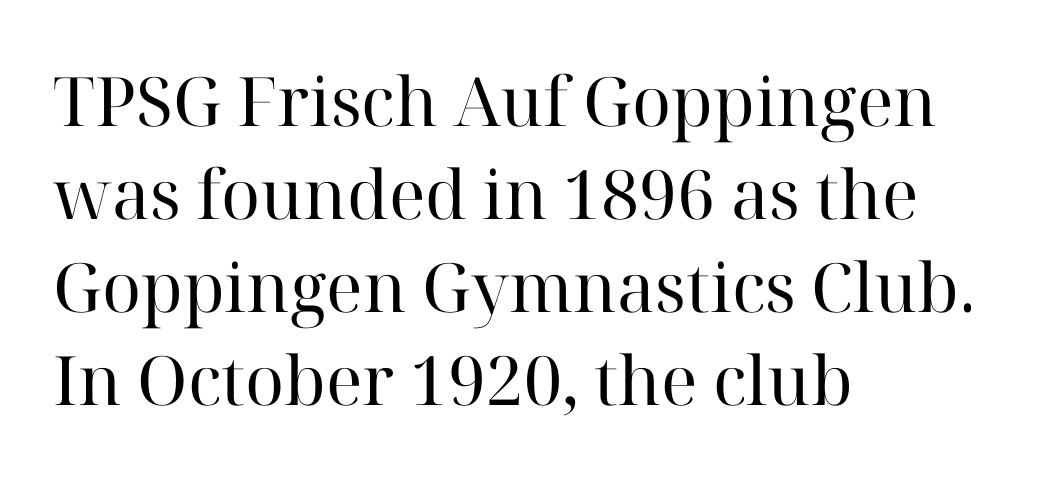
The image shows 68 px regular-weight serif type, upright; set left-aligned, normal line spacing (1.37x), normal letter spacing, not underlined; high stroke contrast and a medium x-height.
